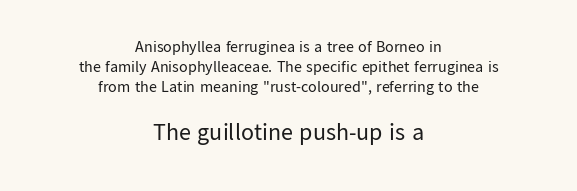
Q: Is the text bold? A: No.
Q: Is the text italic (slanted)? A: No, it is upright.
Q: Is the text underlined? A: No.
Q: How is the paragraph aligned? A: Centered.
Q: Is the spacing between letters normal or unusually wide? A: Normal.
Q: Is the spacing between lines tight, normal or loose? A: Normal.
Q: Which block of text is set in a larger size, the first (top) or the second (bottom)? A: The second (bottom) one.
